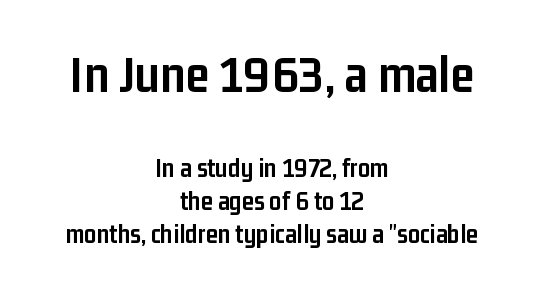
Neither beginnings nor endings align; midpoints do. Anything drawn beneath the words? Only blank space. A typesetter would call this proportional, since set widths differ per character. The composition opens big and finishes small. Tall strokes in this sample are plumb rather than angled.
